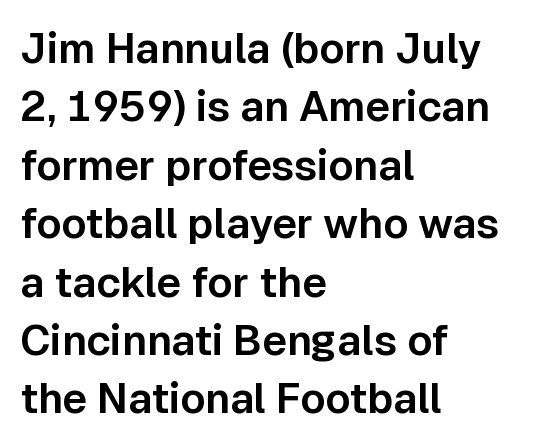
{"serif": "no", "italic": "no", "width": "normal", "stroke_contrast": "low", "x_height": "medium", "monospaced": "no", "underline": "no", "align": "left", "line_spacing": "normal", "line_spacing_ratio": 1.39, "letter_spacing": "normal", "letter_spacing_em": 0.0, "glyph_px": 42}
